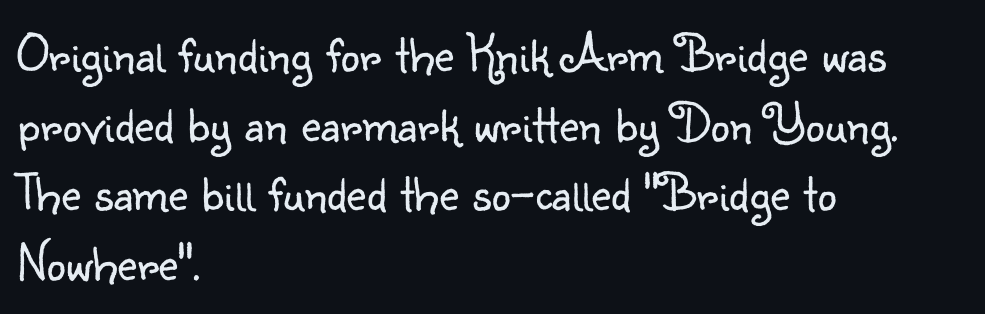
The image shows 54 px light sans-serif type, upright; set left-aligned, normal line spacing (1.29x), normal letter spacing, not underlined; low stroke contrast and a small x-height.
